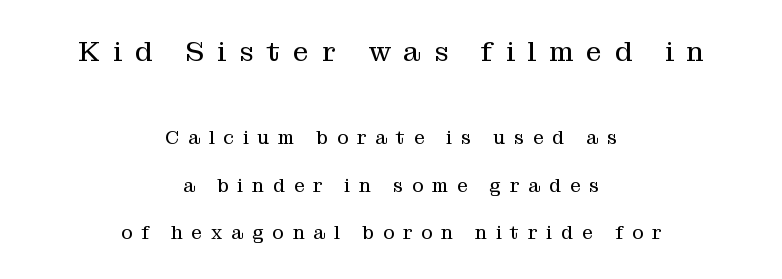
Layout note: lines centered. The typography opts for an upright posture over an oblique one. Compare the two chunks: the upper has the greater cap height. Loosely led — the rows are spread out. Beneath every word, the page is bare.
